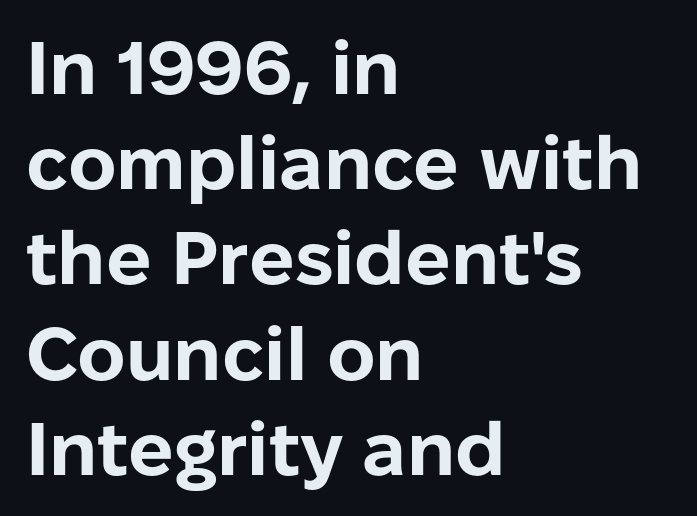
The text block is weighted toward the left margin, trailing off unevenly rightward. Each letter keeps its own natural width here, so spacing adapts to shape. Tracking here is standard; glyphs follow each other at the usual distance. Unlike a traditional serif, this face leaves its strokes unadorned. The glyphs are unaccompanied by any horizontal stroke below them.
